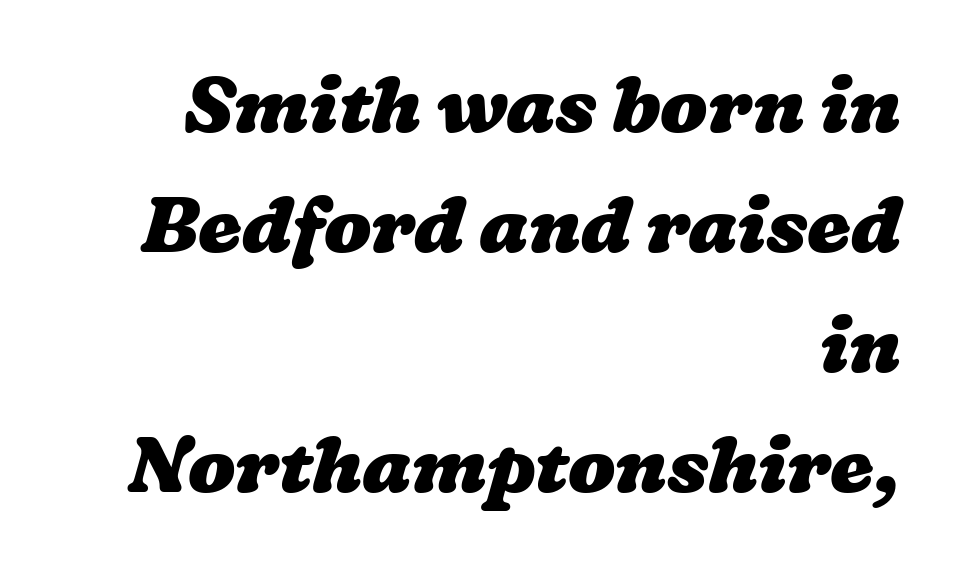
Underline: absent. The gaps between neighbouring characters are ordinary and unremarkable. Horizontal alignment here is rightward, an uncommon choice for prose. Notice how thick the strokes are: this is what a full bold looks like. The passage shown is typed in a proportional face where columns would drift.
